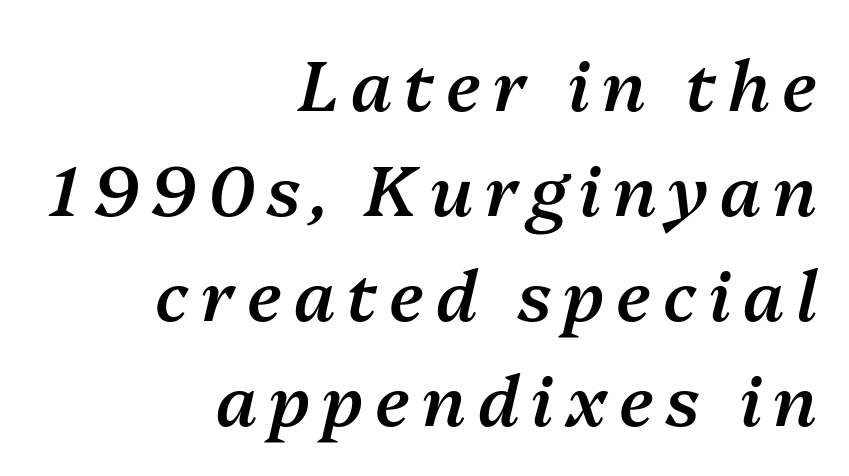
{"italic": "yes", "lean": "right", "slant_degrees": 13, "bold": "semi", "weight": "semibold", "width": "normal", "stroke_contrast": "medium", "x_height": "medium", "monospaced": "no", "underline": "no", "align": "right", "line_spacing": "normal", "line_spacing_ratio": 1.5, "glyph_px": 70}
